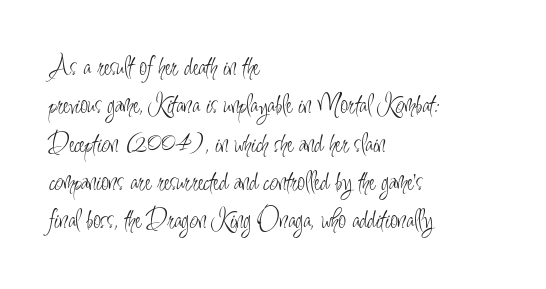
{"serif": "no", "bold": "no", "weight": "light", "width": "condensed", "stroke_contrast": "low", "x_height": "small", "monospaced": "no", "underline": "no", "align": "left", "line_spacing": "normal", "line_spacing_ratio": 1.37, "letter_spacing": "normal", "letter_spacing_em": 0.0, "glyph_px": 28}
